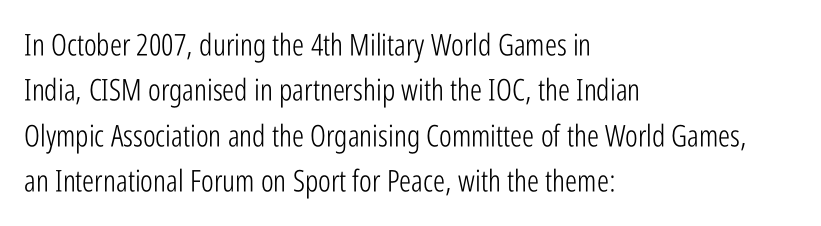
Does the copy run flush right? No — it runs flush left. A typesetter would call this proportional, since set widths differ per character. This rendering employs a face without finishing strokes, i.e., a sans-serif. The specimen omits any rule beneath the text block's lines.
